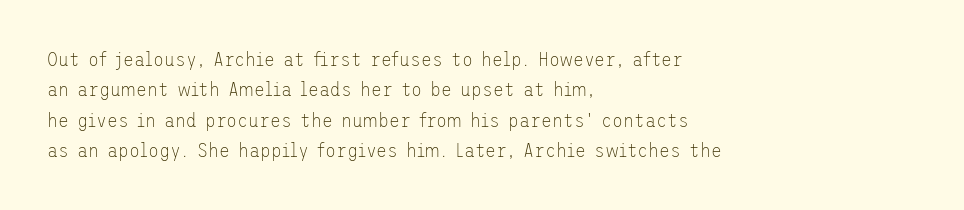
The image shows 20 px text type, upright; set left-aligned, normal line spacing (1.52x), normal letter spacing, not underlined.
